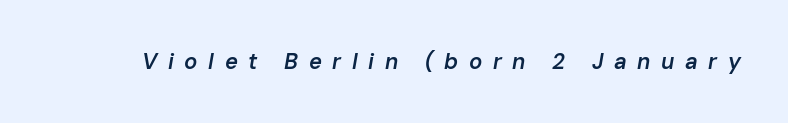
Q: Is the text bold? A: Semi-bold.
Q: Is the text italic (slanted)? A: Yes, it leans right by about 10 degrees.
Q: Is the text underlined? A: No.
Q: Is the spacing between letters normal or unusually wide? A: Unusually wide.
